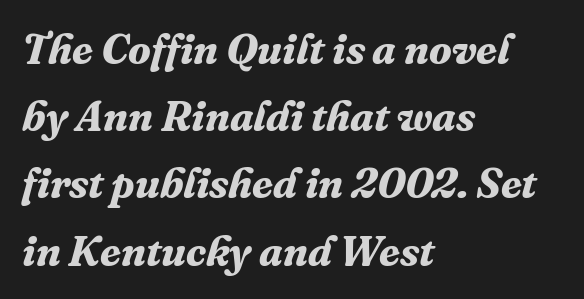
The image shows 42 px bold serif type, italic (leaning right); set left-aligned, normal line spacing (1.6x), normal letter spacing, not underlined; medium stroke contrast and a medium x-height.
